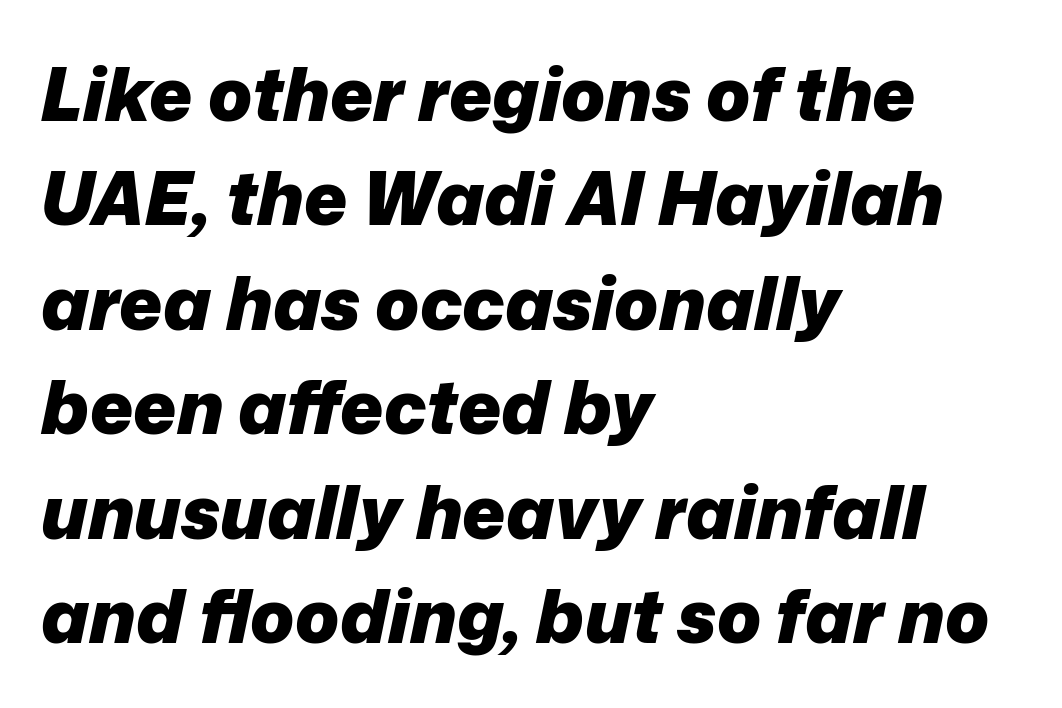
{"italic": "yes", "lean": "right", "slant_degrees": 12, "bold": "yes", "weight": "heavy", "width": "normal", "stroke_contrast": "low", "x_height": "medium", "monospaced": "no", "underline": "no", "align": "left", "line_spacing": "normal", "line_spacing_ratio": 1.43, "letter_spacing": "normal", "letter_spacing_em": 0.0, "glyph_px": 73}
